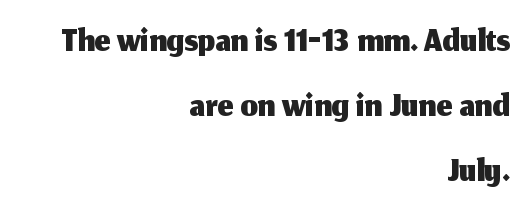
Is the letter spacing exaggerated? No — it looks like the ordinary default. Do the characters align in a grid? No, the font is proportional. The text was rendered using a sans face with plain stroke endings. Lines of text with bare space underneath. This sample is right-justified, so line beginnings fall wherever the words allow.
